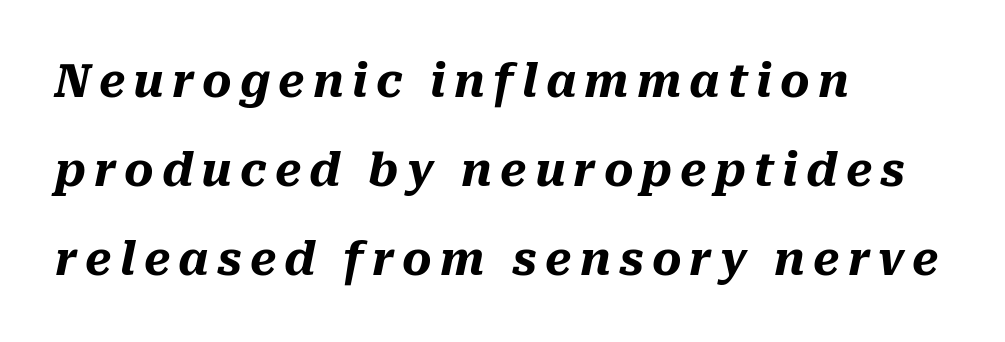
Q: Is the text bold? A: Yes.
Q: Is the text italic (slanted)? A: Yes, it leans right by about 10 degrees.
Q: Is the text underlined? A: No.
Q: How is the paragraph aligned? A: Left-aligned.
Q: Is the spacing between lines tight, normal or loose? A: Loose.
Q: Width (condensed, normal, or wide)? A: Normal.
Q: Stroke contrast? A: Medium.
Q: x-height? A: Medium.
Q: Monospaced? A: No.
